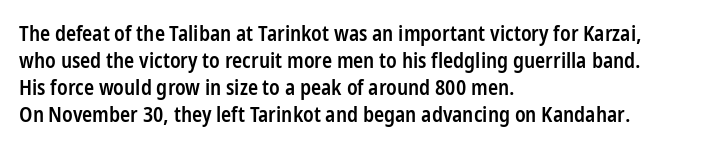
The image shows 21 px text type, upright; set left-aligned, normal line spacing (1.28x), normal letter spacing, not underlined.
